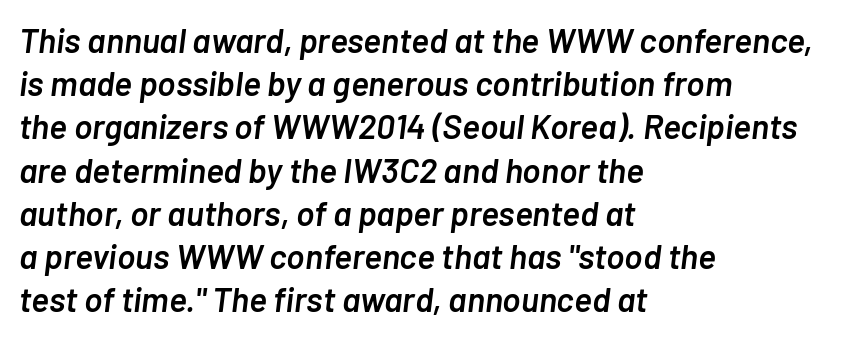
The image shows 34 px semibold type, italic (leaning right); set left-aligned, normal line spacing (1.27x), normal letter spacing, not underlined; low stroke contrast and a medium x-height.
